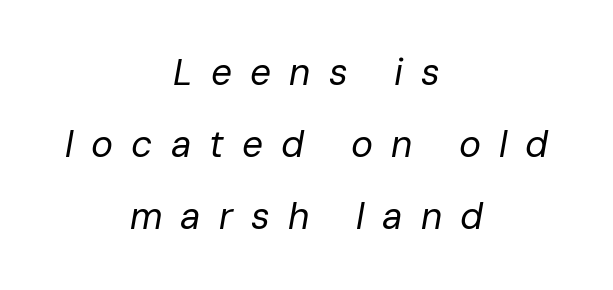
{"italic": "yes", "lean": "right", "slant_degrees": 10, "bold": "no", "weight": "regular", "width": "normal", "stroke_contrast": "low", "x_height": "medium", "monospaced": "no", "underline": "no", "align": "center", "line_spacing": "loose", "line_spacing_ratio": 1.95, "letter_spacing": "wide", "letter_spacing_em": 0.49, "glyph_px": 37}
